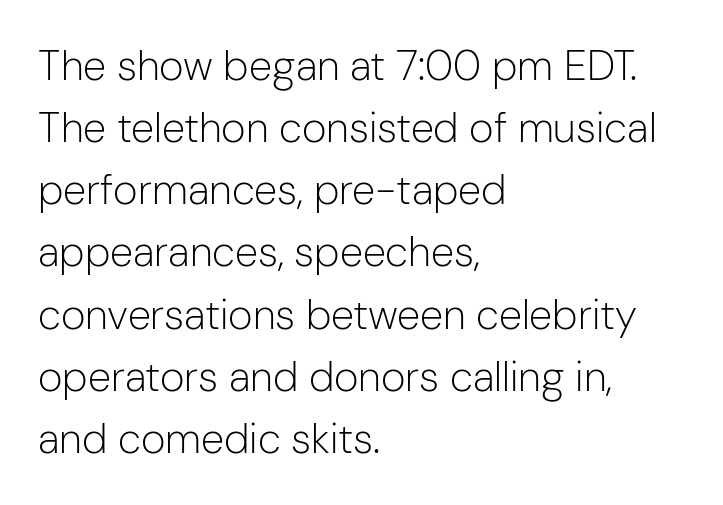
Q: Is the text bold? A: No.
Q: Is the text italic (slanted)? A: No, it is upright.
Q: Is the typeface a serif or a sans-serif typeface? A: Sans-serif.
Q: Is the text underlined? A: No.
Q: How is the paragraph aligned? A: Left-aligned.
Q: Is the spacing between letters normal or unusually wide? A: Normal.
Q: Is the spacing between lines tight, normal or loose? A: Normal.
Q: Width (condensed, normal, or wide)? A: Normal.
Q: Stroke contrast? A: Low.
Q: x-height? A: Medium.
Q: Monospaced? A: No.
